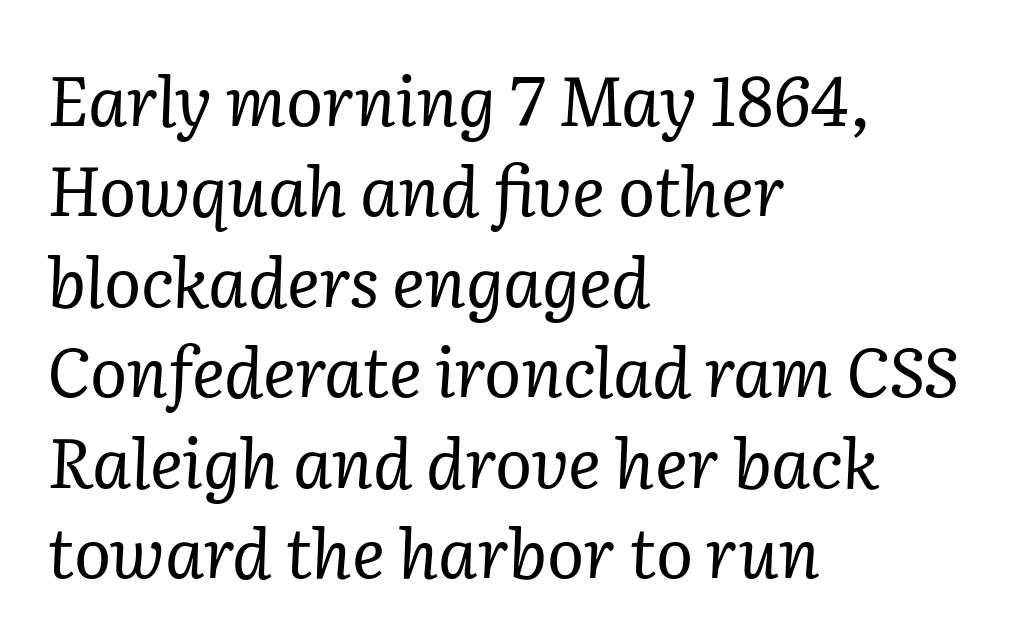
Bold? No — there's no thickening of the strokes. It's the slanting kind of type. The setting favours the left margin, as ordinary paragraphs usually do. The text was rendered using a seriffed face with decorative stroke endings. Each letter keeps its own natural width here, so spacing adapts to shape.
